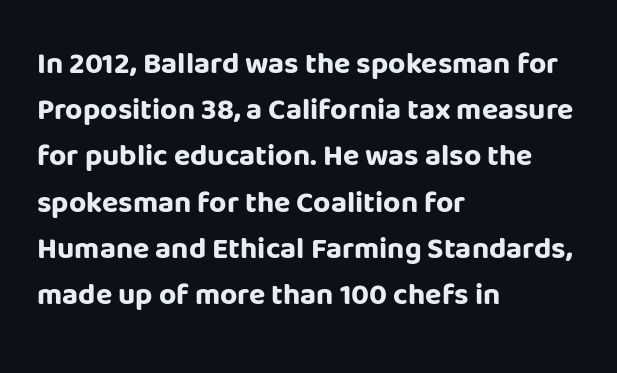
Q: Is the text bold? A: Yes.
Q: Is the text italic (slanted)? A: No, it is upright.
Q: Is the typeface a serif or a sans-serif typeface? A: Sans-serif.
Q: Is the text underlined? A: No.
Q: How is the paragraph aligned? A: Left-aligned.
Q: Is the spacing between letters normal or unusually wide? A: Normal.
Q: Is the spacing between lines tight, normal or loose? A: Normal.
Q: Width (condensed, normal, or wide)? A: Normal.
Q: Stroke contrast? A: Low.
Q: x-height? A: Large.
Q: Monospaced? A: No.
